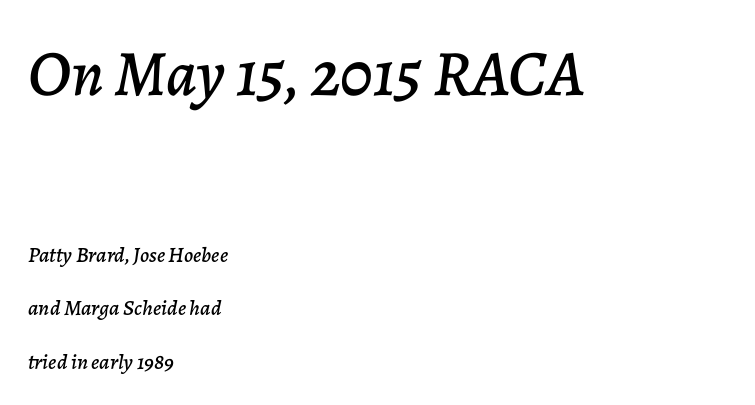
Q: Is the text italic (slanted)? A: Yes, it leans right by about 7 degrees.
Q: Is the text underlined? A: No.
Q: How is the paragraph aligned? A: Left-aligned.
Q: Is the spacing between letters normal or unusually wide? A: Normal.
Q: Is the spacing between lines tight, normal or loose? A: Loose.
Q: Which block of text is set in a larger size, the first (top) or the second (bottom)? A: The first (top) one.
Q: Width (condensed, normal, or wide)? A: Normal.
Q: Stroke contrast? A: Low.
Q: x-height? A: Medium.
Q: Monospaced? A: No.
